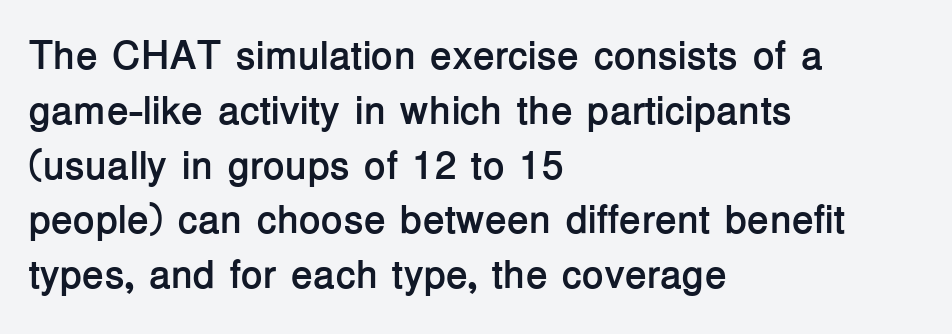
The image shows 40 px semibold sans-serif type, upright; set left-aligned, normal line spacing (1.37x), normal letter spacing, not underlined; low stroke contrast and a medium x-height.
